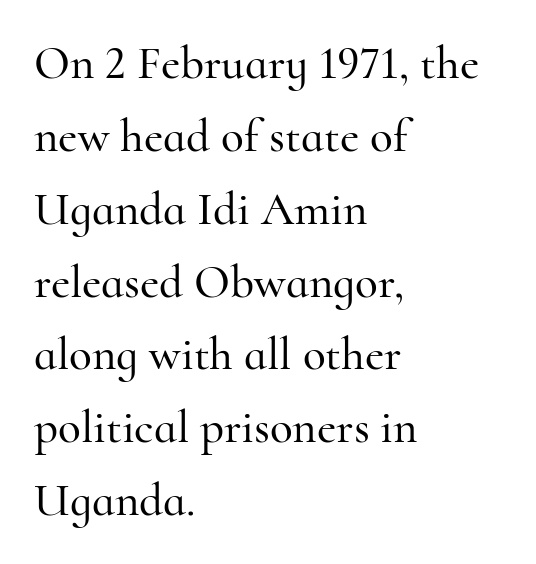
The image shows 47 px serif type, upright; set left-aligned, normal line spacing (1.55x), normal letter spacing, not underlined; high stroke contrast and a small x-height.
